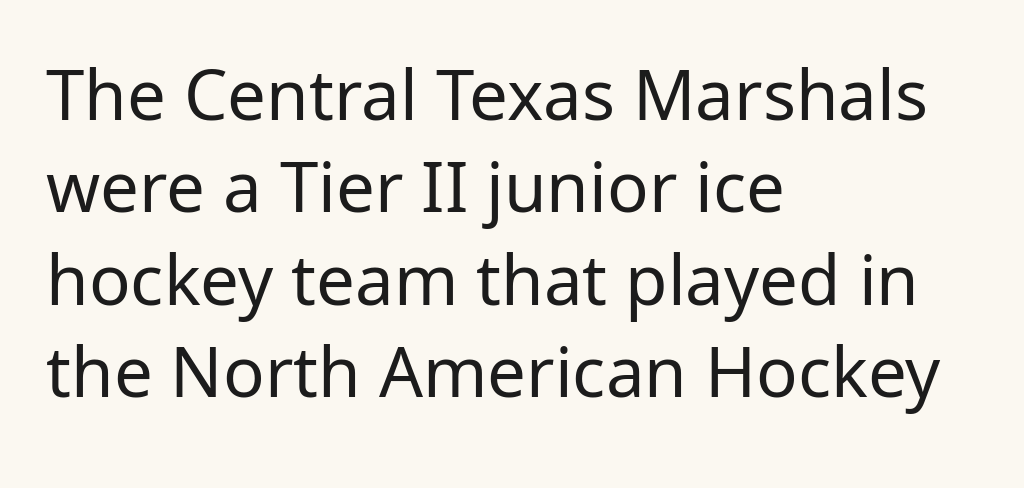
Every stem runs plumb, perpendicular to the baseline. Words float on clear page, feet unadorned. Line starts are locked; line ends wander. The line texture is even and compact thanks to regular tracking. The rendering uses natural spacing where letterforms have individual widths.
